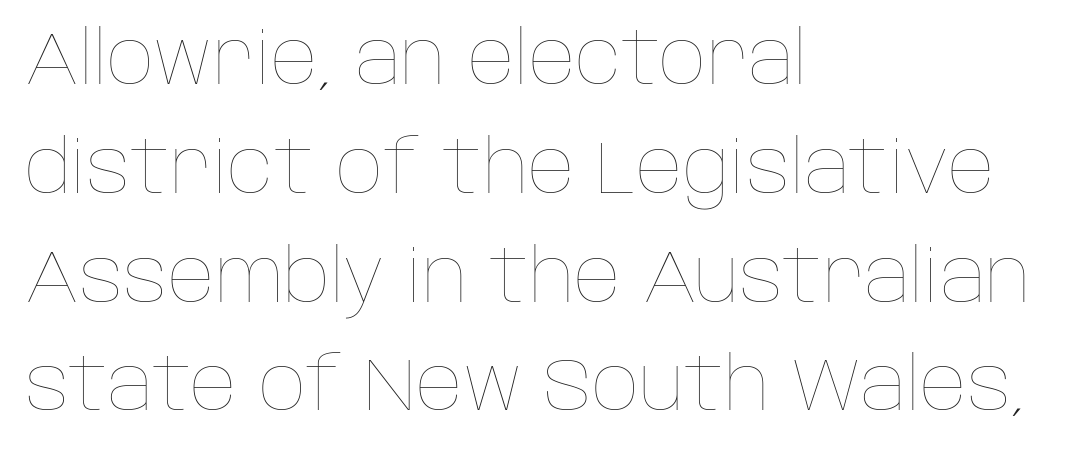
Underline: absent. Posture: upright roman. Stem width sits at or under what a default text font uses. Visually the block forms a straight wall on the left and a jagged coastline on the right.
